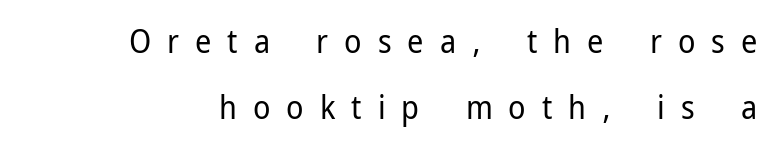
This sample has the flowing, uneven cadence of proportional lettering. This is not heavy type; no bold has been used. This sample uses an upright cut, with every glyph sitting square on the baseline. In terms of letterspacing, this is a distinctly airy, spread setting. The space beneath each line is pristine and unruled. Regarding serifs, this sample does without them.
